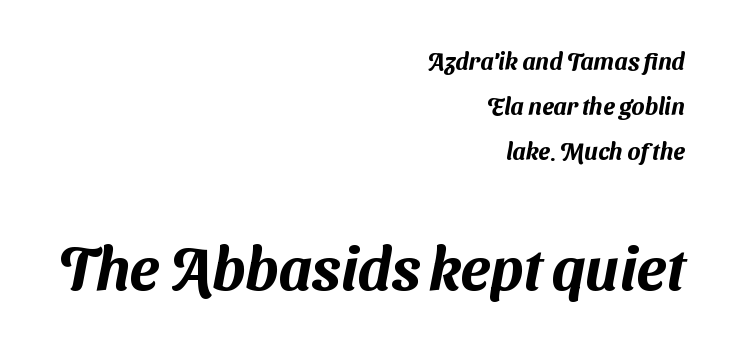
{"serif": "no", "width": "normal", "stroke_contrast": "medium", "x_height": "medium", "monospaced": "no", "underline": "no", "align": "right", "line_spacing_ratio": 1.87, "letter_spacing": "normal", "letter_spacing_em": 0.0, "larger_block": "second", "size_ratio": 2.5, "glyph_px": 60}
